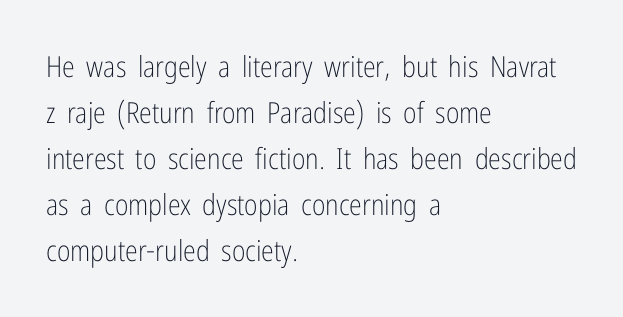
{"serif": "no", "italic": "no", "bold": "no", "weight": "light", "width": "condensed", "stroke_contrast": "low", "x_height": "medium", "monospaced": "no", "underline": "no", "align": "left", "line_spacing": "normal", "line_spacing_ratio": 1.59, "letter_spacing": "normal", "letter_spacing_em": 0.0, "glyph_px": 29}
